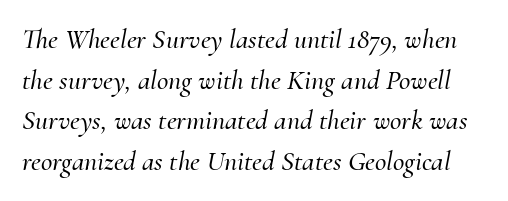
What kind of face is this? One with serifs. Bare-footed words on every line. Do the characters align in a grid? No, the font is proportional. The space between consecutive lines is moderate.
